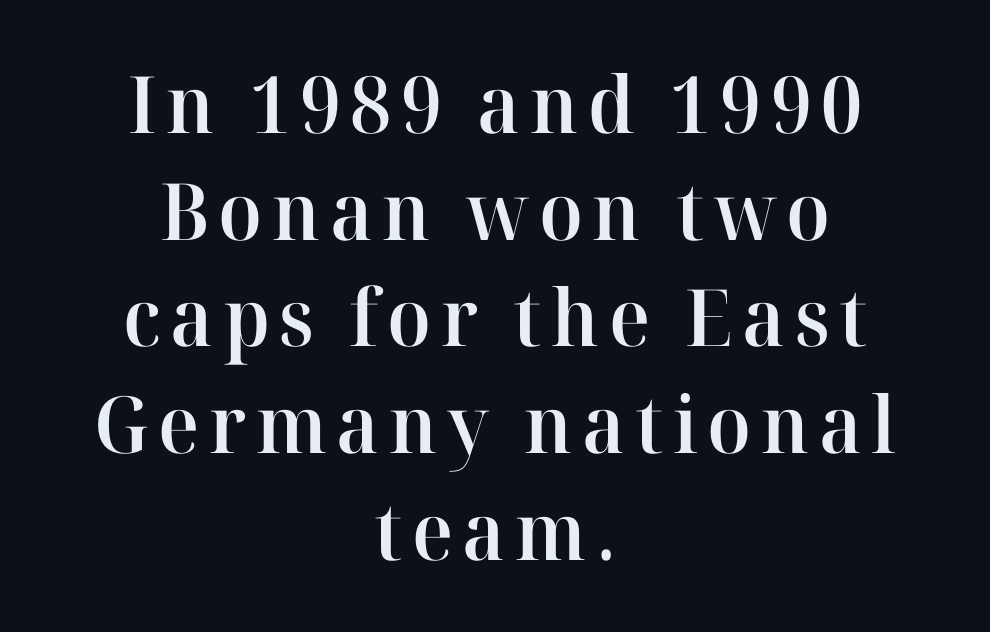
Any mark beneath the type? The region is blank. The rendering shows small feet on the letterforms — a serif design. Character widths vary here, with narrow letters taking less room than wide ones. A somewhat darkened texture: the type is semibold rather than bold. In terms of leading, this rendering sits right in the middle.
